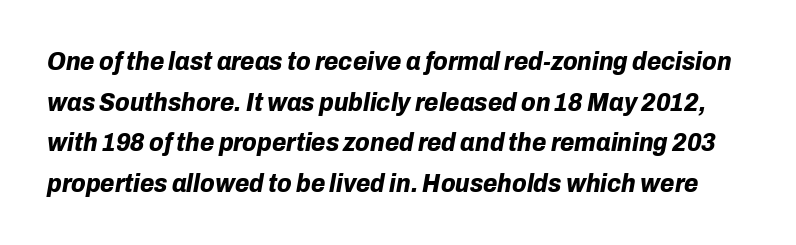
The image shows 26 px bold type, italic (leaning right); set normal line spacing (1.56x), normal letter spacing, not underlined.
